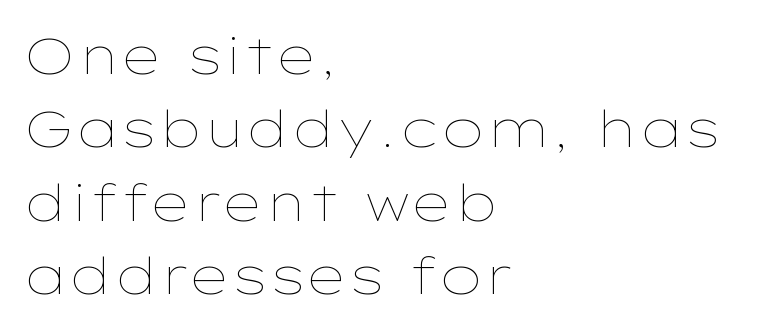
{"italic": "no", "bold": "no", "weight": "thin", "width": "wide", "stroke_contrast": "low", "x_height": "medium", "monospaced": "no", "underline": "no", "align": "left", "line_spacing": "normal", "line_spacing_ratio": 1.44, "letter_spacing": "normal", "letter_spacing_em": 0.0, "glyph_px": 51}
